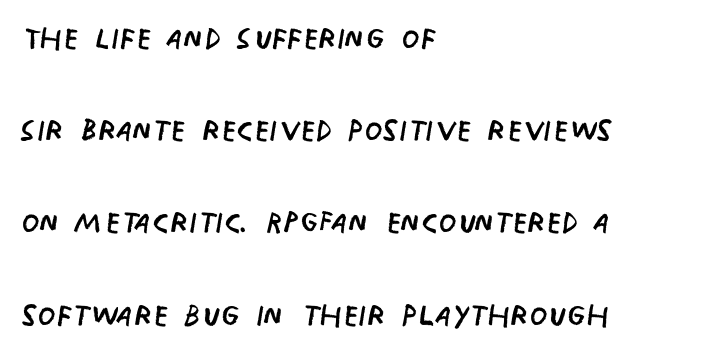
Widely set lines give the paragraph a tall, airy silhouette. Rule under the text: the space is simply empty. The characters are drawn with everyday or finer stroke widths. These lines stack with their left ends in a neat column.
